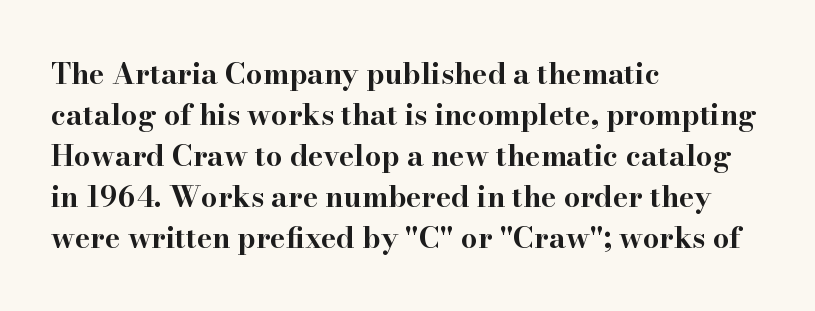
Characters follow at the spacing the type designer built in. If you drew a ruler down the left edge, every line would touch it. Set as a true bold cut, around the 700 mark. I'd call this a serif setting — the letters wear small feet. Check the space under the baseline: it is left empty.
